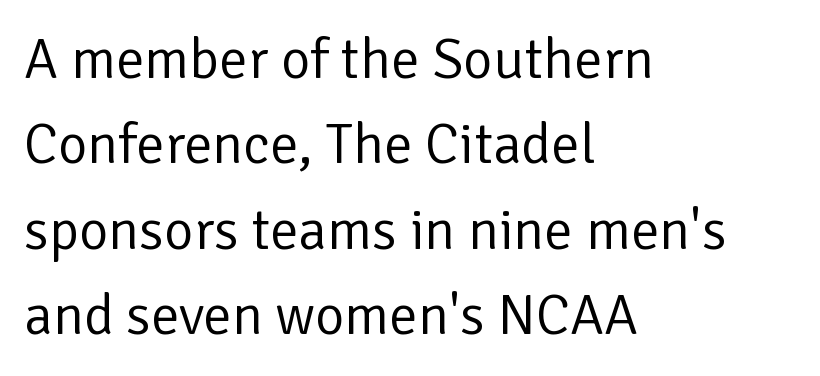
{"serif": "no", "italic": "no", "bold": "no", "weight": "regular", "width": "normal", "stroke_contrast": "low", "x_height": "medium", "monospaced": "no", "underline": "no", "align": "left", "line_spacing": "normal", "line_spacing_ratio": 1.5, "letter_spacing": "normal", "letter_spacing_em": 0.0, "glyph_px": 57}
